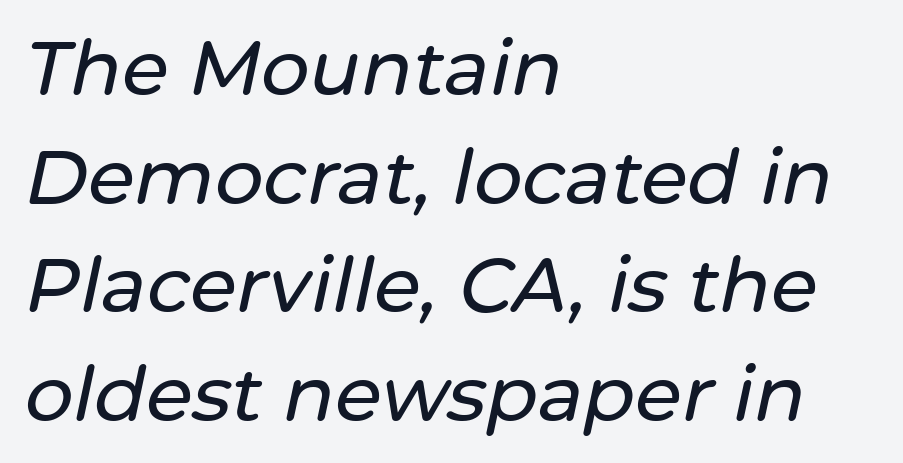
Each row of text sits above clean, open space. Inter-character spacing is left at the font's built-in metrics. Notice how the passage keeps a crisp vertical edge on the left only. The space between consecutive lines is moderate. The rendering uses natural spacing where letterforms have individual widths.
